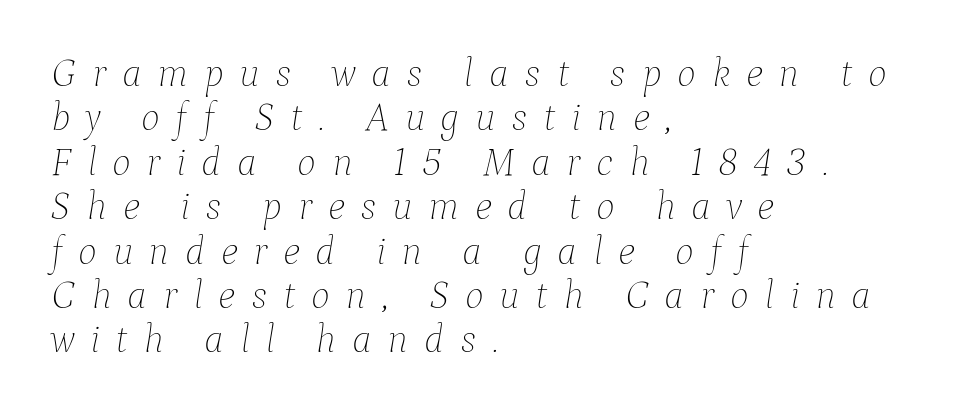
Q: Is the text bold? A: No.
Q: Is the text italic (slanted)? A: Yes, it leans right by about 9 degrees.
Q: Is the text underlined? A: No.
Q: How is the paragraph aligned? A: Left-aligned.
Q: Is the spacing between letters normal or unusually wide? A: Unusually wide.
Q: Is the spacing between lines tight, normal or loose? A: Tight.
Q: Width (condensed, normal, or wide)? A: Normal.
Q: Stroke contrast? A: Low.
Q: x-height? A: Medium.
Q: Monospaced? A: No.
